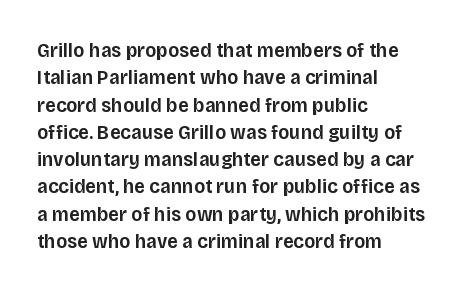
{"italic": "no", "bold": "semi", "underline": "no", "align": "left", "line_spacing": "normal", "line_spacing_ratio": 1.3, "letter_spacing": "normal", "letter_spacing_em": 0.0, "glyph_px": 21}
